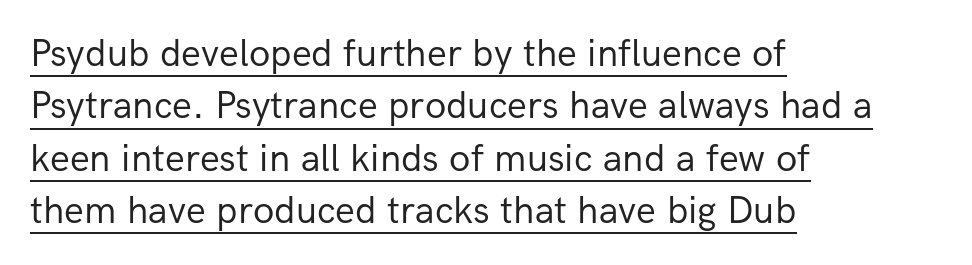
Q: Is the text bold? A: No.
Q: Is the text italic (slanted)? A: No, it is upright.
Q: Is the typeface a serif or a sans-serif typeface? A: Sans-serif.
Q: Is the text underlined? A: Yes.
Q: How is the paragraph aligned? A: Left-aligned.
Q: Is the spacing between letters normal or unusually wide? A: Normal.
Q: Is the spacing between lines tight, normal or loose? A: Normal.
Q: Width (condensed, normal, or wide)? A: Normal.
Q: Stroke contrast? A: Low.
Q: x-height? A: Medium.
Q: Monospaced? A: No.
